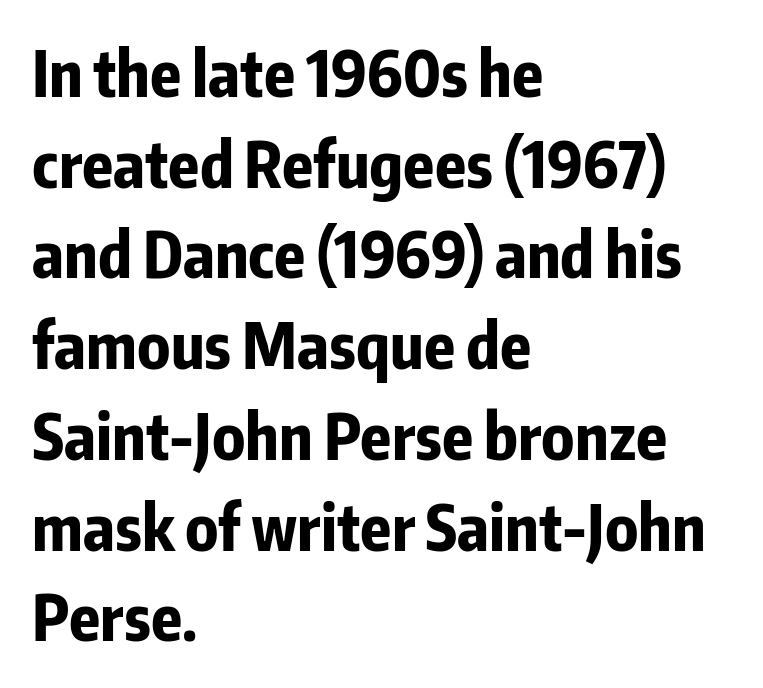
Q: Is the text bold? A: Yes.
Q: Is the text italic (slanted)? A: No, it is upright.
Q: Is the typeface a serif or a sans-serif typeface? A: Sans-serif.
Q: Is the text underlined? A: No.
Q: How is the paragraph aligned? A: Left-aligned.
Q: Is the spacing between letters normal or unusually wide? A: Normal.
Q: Is the spacing between lines tight, normal or loose? A: Normal.
Q: Width (condensed, normal, or wide)? A: Condensed.
Q: Stroke contrast? A: Low.
Q: x-height? A: Medium.
Q: Monospaced? A: No.
